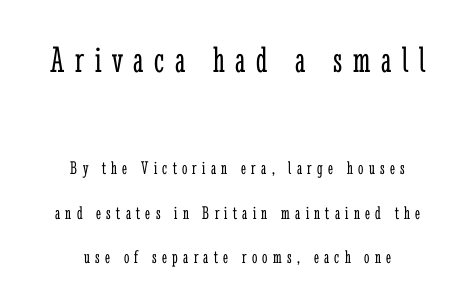
{"serif": "yes", "italic": "no", "bold": "no", "weight": "light", "width": "condensed", "stroke_contrast": "low", "x_height": "medium", "monospaced": "no", "underline": "no", "align": "center", "line_spacing": "loose", "line_spacing_ratio": 2.34, "letter_spacing": "wide", "letter_spacing_em": 0.28, "larger_block": "first", "size_ratio": 2.0, "glyph_px": 38}
